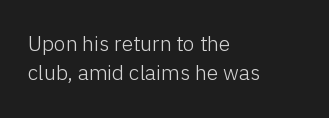
Q: Is the text bold? A: No.
Q: Is the text italic (slanted)? A: No, it is upright.
Q: Is the text underlined? A: No.
Q: How is the paragraph aligned? A: Left-aligned.
Q: Is the spacing between letters normal or unusually wide? A: Normal.
Q: Is the spacing between lines tight, normal or loose? A: Normal.
